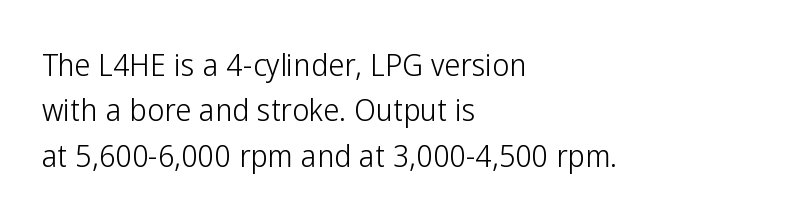
Q: Is the text bold? A: No.
Q: Is the text italic (slanted)? A: No, it is upright.
Q: Is the typeface a serif or a sans-serif typeface? A: Sans-serif.
Q: Is the text underlined? A: No.
Q: How is the paragraph aligned? A: Left-aligned.
Q: Is the spacing between letters normal or unusually wide? A: Normal.
Q: Is the spacing between lines tight, normal or loose? A: Normal.
Q: Width (condensed, normal, or wide)? A: Condensed.
Q: Stroke contrast? A: Low.
Q: x-height? A: Medium.
Q: Monospaced? A: No.
